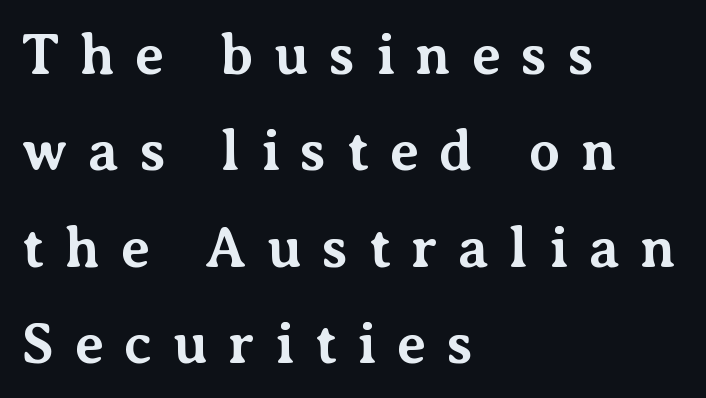
{"serif": "yes", "italic": "no", "bold": "yes", "weight": "bold", "width": "normal", "stroke_contrast": "medium", "x_height": "medium", "monospaced": "no", "underline": "no", "align": "left", "line_spacing": "normal", "line_spacing_ratio": 1.69, "letter_spacing": "wide", "letter_spacing_em": 0.36, "glyph_px": 57}
